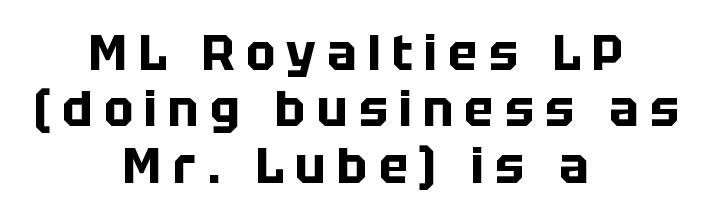
The image shows 49 px bold sans-serif type, upright; set centered, tight line spacing (1.15x), unusually wide letter spacing (+0.23 em), not underlined; low stroke contrast and a large x-height.
